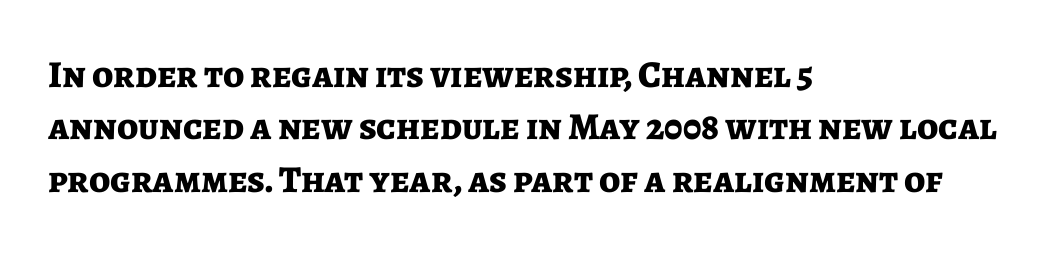
Q: Is the text bold? A: Yes.
Q: Is the text italic (slanted)? A: No, it is upright.
Q: Is the typeface a serif or a sans-serif typeface? A: Sans-serif.
Q: Is the text underlined? A: No.
Q: How is the paragraph aligned? A: Left-aligned.
Q: Is the spacing between letters normal or unusually wide? A: Normal.
Q: Is the spacing between lines tight, normal or loose? A: Normal.
Q: Width (condensed, normal, or wide)? A: Normal.
Q: Stroke contrast? A: Low.
Q: x-height? A: Medium.
Q: Monospaced? A: No.
